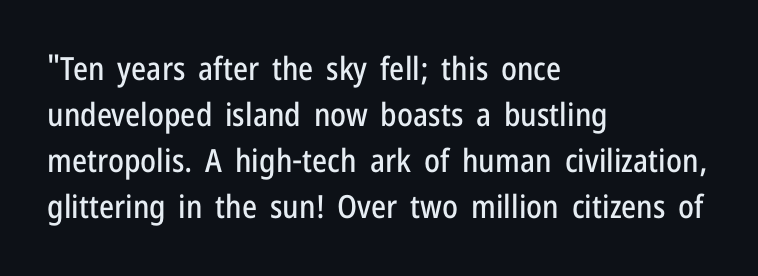
The letters carry no serifs — their stems end cleanly without finishing strokes. The space directly below the letters is spotless. Think of a printed novel: that variable character pitch is what you see here. Do the letters lean? They stand straight. Horizontal bands of white between lines are of average thickness. Does extra space separate the letters? No, they use regular spacing.
